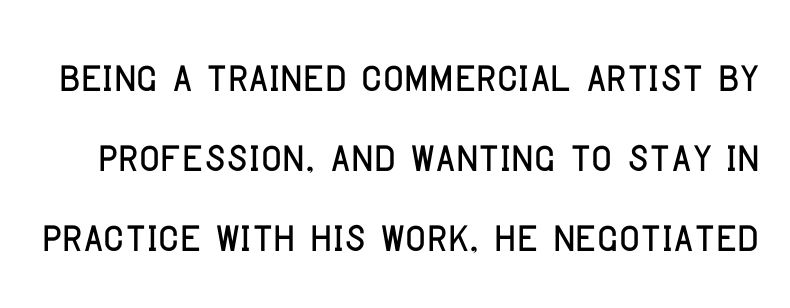
{"serif": "no", "italic": "no", "width": "condensed", "stroke_contrast": "low", "x_height": "large", "monospaced": "no", "underline": "no", "line_spacing": "normal", "line_spacing_ratio": 1.4, "letter_spacing": "normal", "letter_spacing_em": 0.0, "glyph_px": 57}
